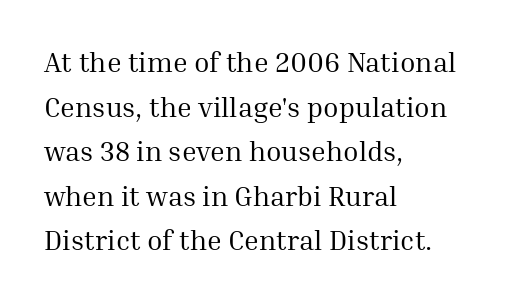
Q: Is the text bold? A: No.
Q: Is the text italic (slanted)? A: No, it is upright.
Q: Is the typeface a serif or a sans-serif typeface? A: Serif.
Q: Is the text underlined? A: No.
Q: How is the paragraph aligned? A: Left-aligned.
Q: Is the spacing between letters normal or unusually wide? A: Normal.
Q: Is the spacing between lines tight, normal or loose? A: Normal.
Q: Width (condensed, normal, or wide)? A: Normal.
Q: Stroke contrast? A: Medium.
Q: x-height? A: Medium.
Q: Monospaced? A: No.
